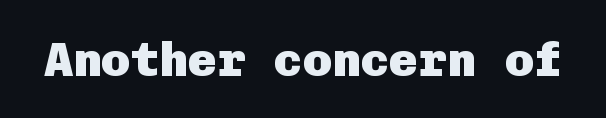
Q: Is the text bold? A: Yes.
Q: Is the text italic (slanted)? A: No, it is upright.
Q: Is the typeface a serif or a sans-serif typeface? A: Sans-serif.
Q: Is the text underlined? A: No.
Q: Is the spacing between letters normal or unusually wide? A: Normal.
Q: Width (condensed, normal, or wide)? A: Normal.
Q: Stroke contrast? A: Low.
Q: x-height? A: Medium.
